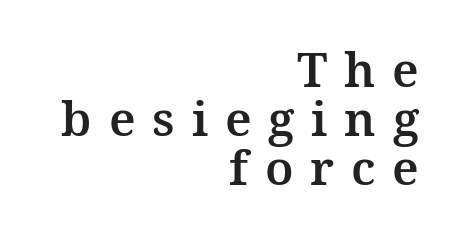
Leftover space on each line is placed entirely before the opening word. The baseline area is clear. The passage shown stacks its lines with hardly any gap. Words appear elongated and porous because spacing is wide.
